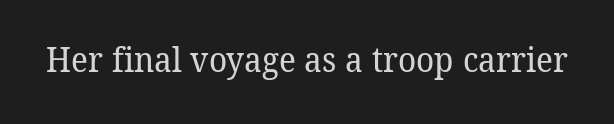
Q: Is the text bold? A: No.
Q: Is the typeface a serif or a sans-serif typeface? A: Serif.
Q: Is the text underlined? A: No.
Q: Is the spacing between letters normal or unusually wide? A: Normal.
Q: Width (condensed, normal, or wide)? A: Normal.
Q: Stroke contrast? A: Low.
Q: x-height? A: Medium.
Q: Monospaced? A: No.
